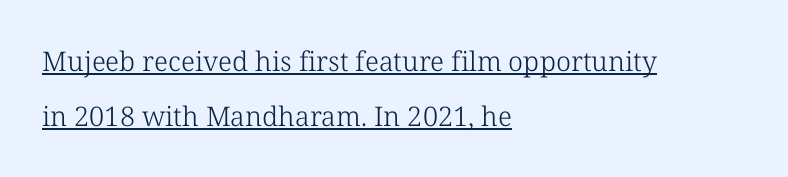
{"italic": "no", "bold": "no", "underline": "yes", "align": "left", "line_spacing": "loose", "line_spacing_ratio": 2.05, "letter_spacing": "normal", "letter_spacing_em": 0.0, "glyph_px": 27}
